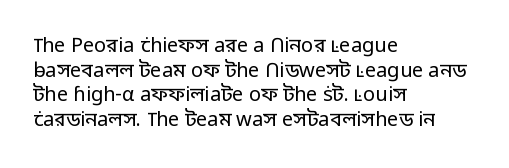
Casual observation: everything's shoved over to the left. This is not heavy type; no bold has been used. Italic? Not at all — the glyphs are vertical. The space beneath each line is pristine and unruled. No extra tracking has been applied to these lines.
